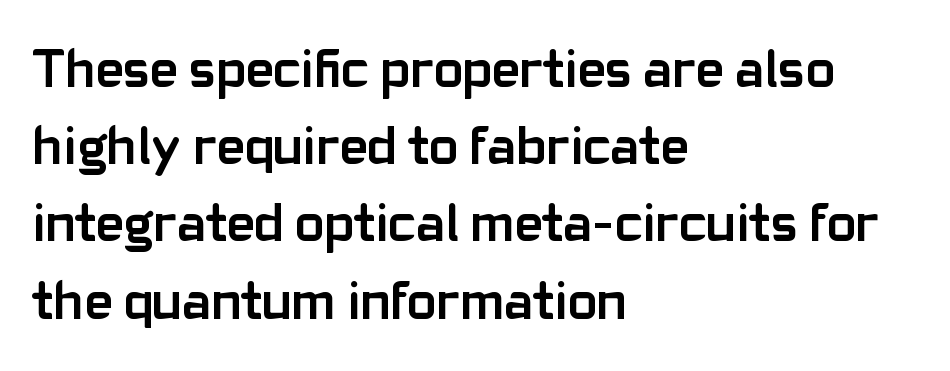
{"serif": "no", "italic": "no", "bold": "yes", "weight": "semibold", "width": "normal", "stroke_contrast": "low", "x_height": "medium", "monospaced": "no", "underline": "no", "align": "left", "line_spacing": "normal", "line_spacing_ratio": 1.43, "letter_spacing": "normal", "letter_spacing_em": 0.0, "glyph_px": 54}
